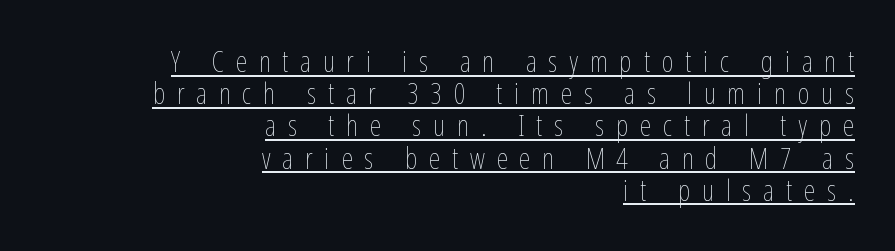
Heft: none added — not bold. Tracking value appears strongly positive — letters spread wide. The face used here is proportionally spaced, like ordinary book or web type. The passage shown stacks its lines with hardly any gap.
